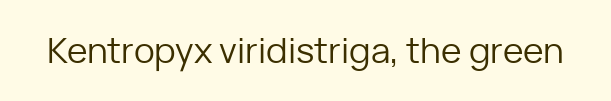
Default kerning and tracking; the words read as compact shapes. The typeface has the unassuming heft of standard copy or less. If you drew a line through each stem, it would be perfectly vertical. The rendering uses natural spacing where letterforms have individual widths.
